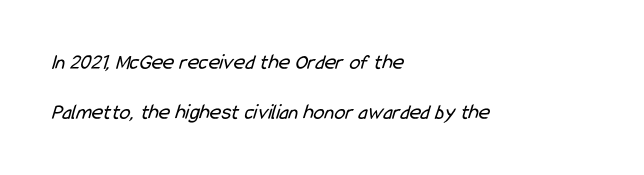
No extra tracking has been applied to these lines. The typesetter chose a ragged-right arrangement here. The weight would be labelled regular, book, light, or lighter still. Beneath every word, the page is bare. You could fit nearly another row in the gap between these rows.
